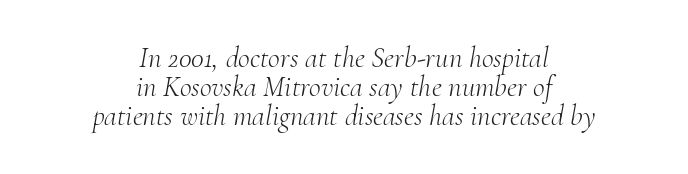
The image shows 29 px light serif type, italic (leaning right); set centered, tight line spacing (1.0x), normal letter spacing, not underlined; medium stroke contrast and a small x-height.
